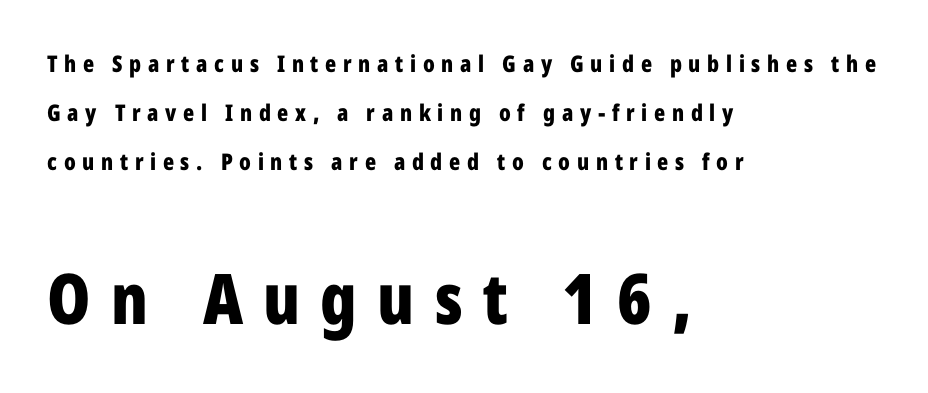
Q: Is the text bold? A: Yes.
Q: Is the text italic (slanted)? A: No, it is upright.
Q: Is the typeface a serif or a sans-serif typeface? A: Sans-serif.
Q: Is the text underlined? A: No.
Q: How is the paragraph aligned? A: Left-aligned.
Q: Is the spacing between letters normal or unusually wide? A: Unusually wide.
Q: Is the spacing between lines tight, normal or loose? A: Loose.
Q: Which block of text is set in a larger size, the first (top) or the second (bottom)? A: The second (bottom) one.
Q: Width (condensed, normal, or wide)? A: Condensed.
Q: Stroke contrast? A: Low.
Q: x-height? A: Medium.
Q: Monospaced? A: No.
